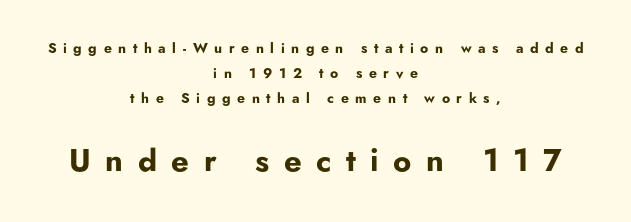
Q: Is the text bold? A: Yes.
Q: Is the text italic (slanted)? A: No, it is upright.
Q: Is the typeface a serif or a sans-serif typeface? A: Sans-serif.
Q: Is the text underlined? A: No.
Q: How is the paragraph aligned? A: Centered.
Q: Is the spacing between letters normal or unusually wide? A: Unusually wide.
Q: Which block of text is set in a larger size, the first (top) or the second (bottom)? A: The second (bottom) one.
Q: Width (condensed, normal, or wide)? A: Normal.
Q: Stroke contrast? A: Low.
Q: x-height? A: Small.
Q: Monospaced? A: No.
